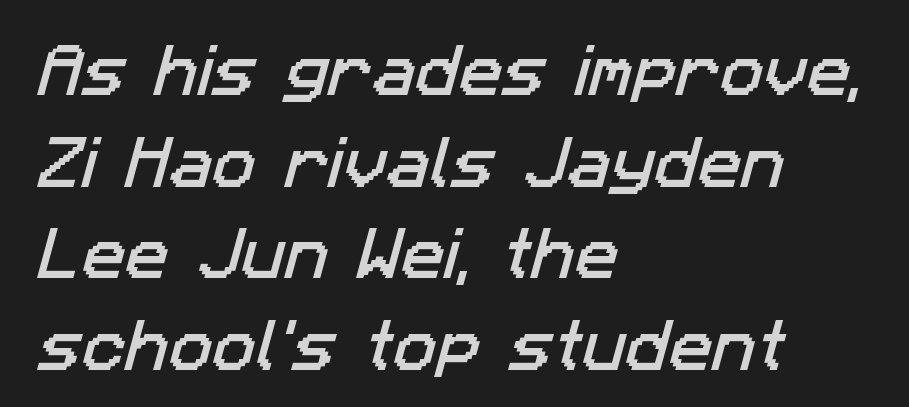
Q: Is the typeface a serif or a sans-serif typeface? A: Sans-serif.
Q: Is the text underlined? A: No.
Q: How is the paragraph aligned? A: Left-aligned.
Q: Is the spacing between letters normal or unusually wide? A: Normal.
Q: Is the spacing between lines tight, normal or loose? A: Normal.
Q: Width (condensed, normal, or wide)? A: Normal.
Q: Stroke contrast? A: Low.
Q: x-height? A: Medium.
Q: Monospaced? A: No.
